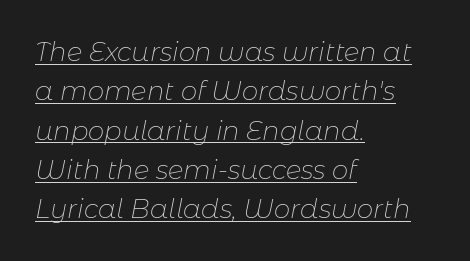
Q: Is the text bold? A: No.
Q: Is the text italic (slanted)? A: Yes, it leans right by about 11 degrees.
Q: Is the text underlined? A: Yes.
Q: How is the paragraph aligned? A: Left-aligned.
Q: Is the spacing between letters normal or unusually wide? A: Normal.
Q: Is the spacing between lines tight, normal or loose? A: Normal.
